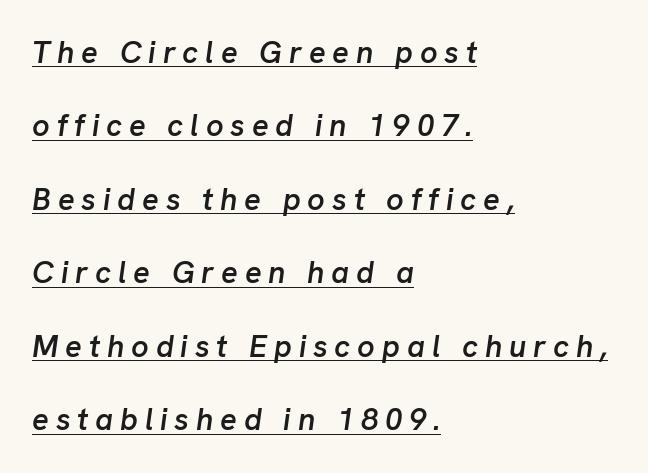
Between one letter and the next there's a generous, obvious gap. Is the type bold? Partly — it's a semibold, heavier than regular but not fully bold. Somebody hit Ctrl+U on this one — the words are underlined. There's an unmistakable incline to the writing here. Do the characters align in a grid? No, the font is proportional. A student would call this left alignment; a typographer would say flush left, rag right.
